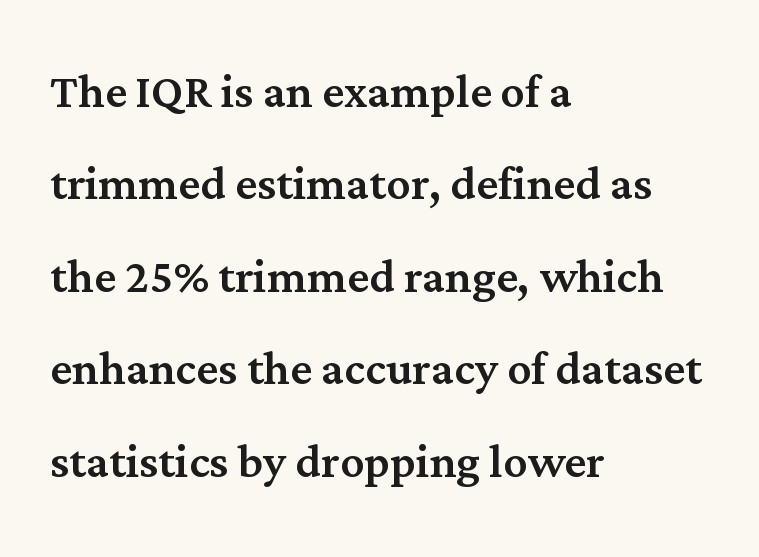
{"serif": "yes", "italic": "no", "width": "normal", "stroke_contrast": "medium", "x_height": "medium", "monospaced": "no", "underline": "no", "align": "left", "line_spacing": "normal", "line_spacing_ratio": 1.54, "letter_spacing": "normal", "letter_spacing_em": 0.0, "glyph_px": 60}
